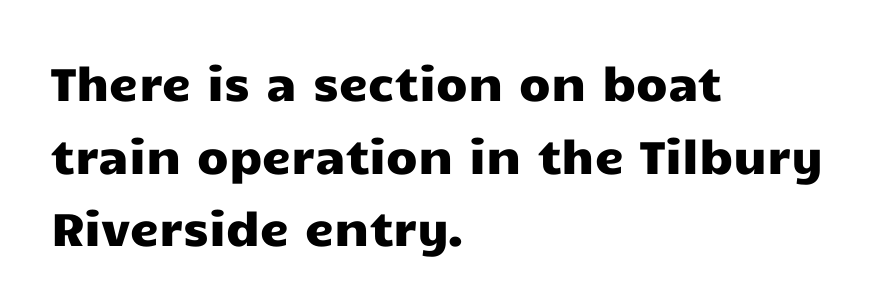
{"serif": "no", "italic": "no", "width": "wide", "stroke_contrast": "low", "x_height": "medium", "monospaced": "no", "underline": "no", "align": "left", "line_spacing": "normal", "line_spacing_ratio": 1.58, "letter_spacing": "normal", "letter_spacing_em": 0.0, "glyph_px": 46}
